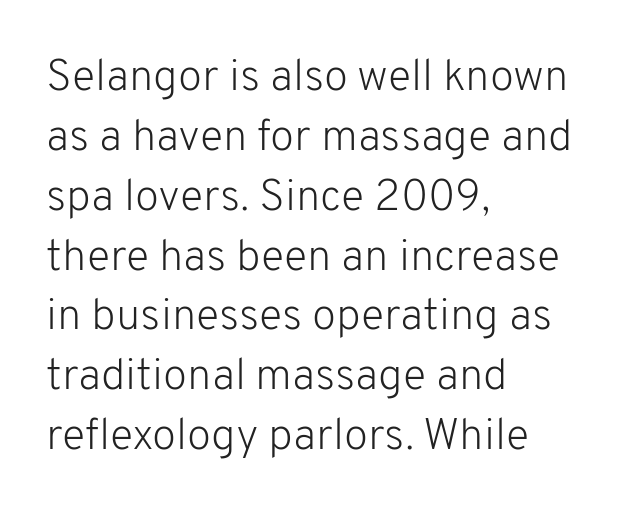
{"serif": "no", "italic": "no", "bold": "no", "weight": "light", "width": "normal", "stroke_contrast": "low", "x_height": "medium", "monospaced": "no", "underline": "no", "align": "left", "line_spacing": "normal", "line_spacing_ratio": 1.36, "letter_spacing": "normal", "letter_spacing_em": 0.0, "glyph_px": 44}
